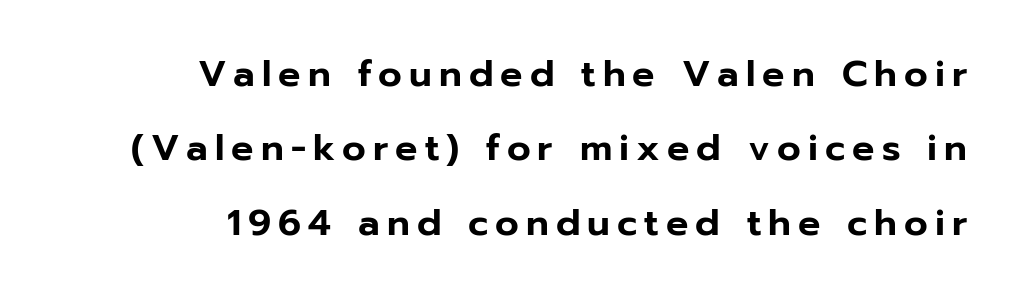
{"serif": "no", "italic": "no", "width": "normal", "stroke_contrast": "low", "x_height": "medium", "monospaced": "no", "underline": "no", "align": "right", "line_spacing": "loose", "line_spacing_ratio": 2.01, "glyph_px": 37}
